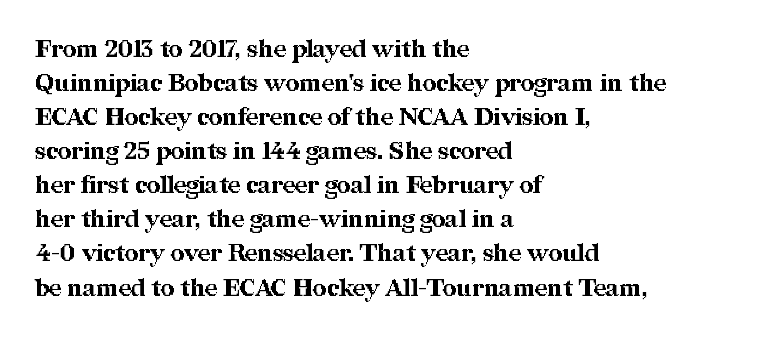
The passage shown stacks its lines at a standard gap. These lines keep a tight, regular rhythm from letter to letter. Descenders hang freely into open space. The sample has been set heavy, in full bold. Leftover space on each line is placed entirely after the last word. Nope, not italic — everything's standing straight.
